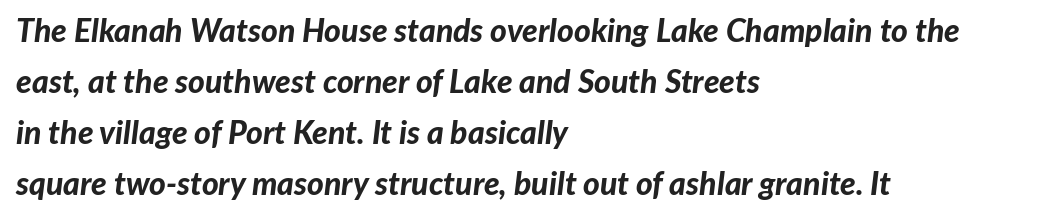
Heavy, bold letterforms. The glyphs are unaccompanied by any horizontal stroke below them. The letters advance in unequal steps, a hallmark of proportional type. A normal amount of white space separates one row of letters from the next. Yep, that's italic — everything's leaning. A classic flush-left, rag-right setting is used for this passage.
